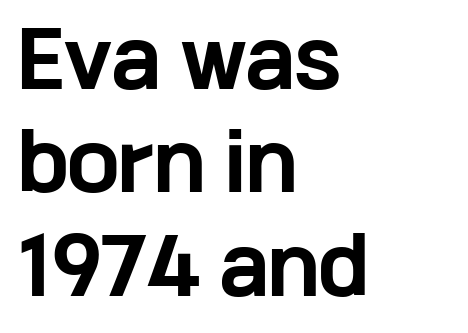
The image shows 76 px bold, wide sans-serif type, upright; set left-aligned, normal line spacing (1.36x), normal letter spacing, not underlined; low stroke contrast and a medium x-height.
